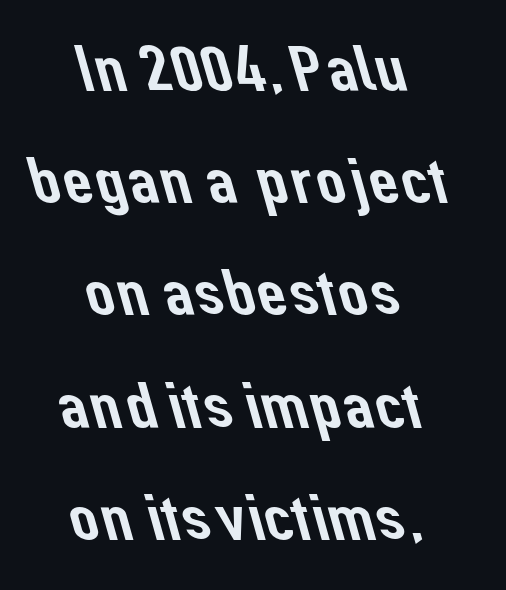
The image shows 66 px sans-serif type; set centered, normal line spacing (1.7x), normal letter spacing, not underlined; low stroke contrast and a medium x-height.
